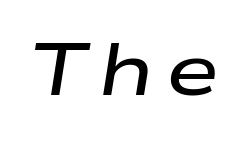
The string is rendered with underlining switched off. Do the characters align in a grid? No, the font is proportional. There's an unmistakable incline to the writing here. Compared with an ordinary text face, these strokes are moderately heavier — a semibold.
